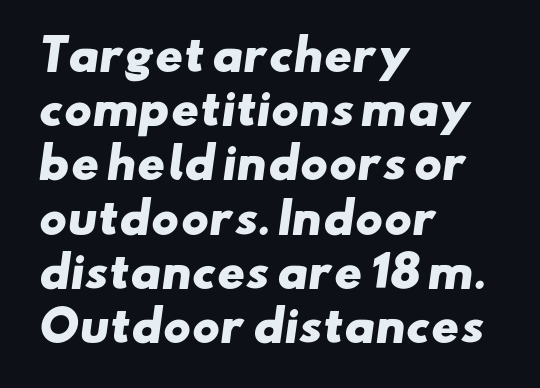
The image shows 42 px heavy, wide sans-serif type; set left-aligned, normal line spacing (1.29x), normal letter spacing, not underlined; low stroke contrast and a small x-height.
